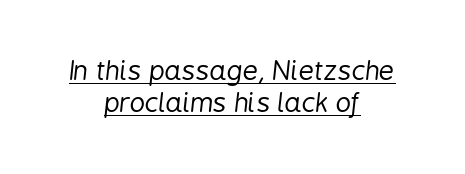
{"italic": "yes", "lean": "right", "slant_degrees": 6, "bold": "no", "underline": "yes", "align": "center", "line_spacing_ratio": 1.17, "letter_spacing": "normal", "letter_spacing_em": 0.0, "glyph_px": 27}
